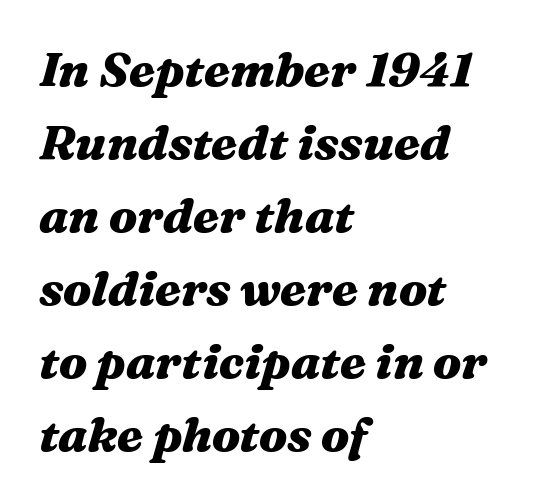
{"italic": "yes", "lean": "right", "slant_degrees": 16, "bold": "yes", "weight": "heavy", "width": "wide", "stroke_contrast": "medium", "x_height": "medium", "monospaced": "no", "underline": "no", "align": "left", "line_spacing": "normal", "line_spacing_ratio": 1.52, "letter_spacing": "normal", "letter_spacing_em": 0.0, "glyph_px": 48}
